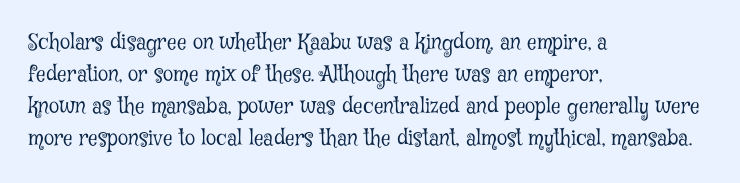
The image shows 21 px text type, upright; set left-aligned, normal line spacing (1.53x), normal letter spacing, not underlined.
